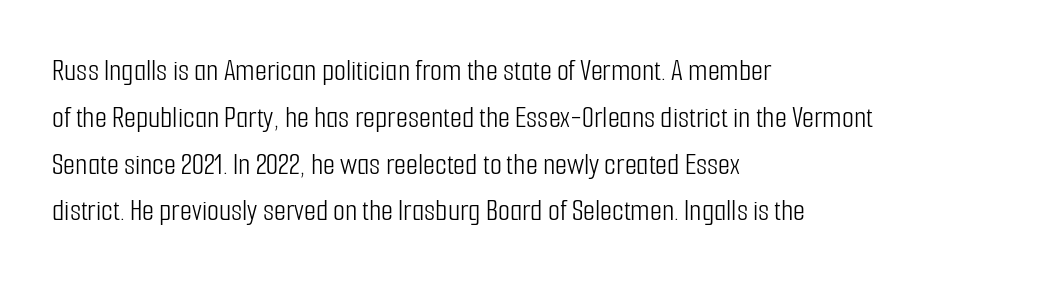
{"serif": "no", "italic": "no", "bold": "no", "weight": "light", "width": "condensed", "stroke_contrast": "low", "x_height": "medium", "monospaced": "no", "underline": "no", "align": "left", "line_spacing": "normal", "line_spacing_ratio": 1.51, "letter_spacing": "normal", "letter_spacing_em": 0.0, "glyph_px": 31}
